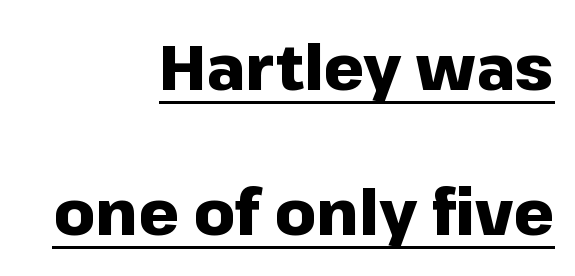
The image shows 64 px heavy sans-serif type, upright; set right-aligned, loose line spacing (2.27x), normal letter spacing, underlined; low stroke contrast and a medium x-height.
